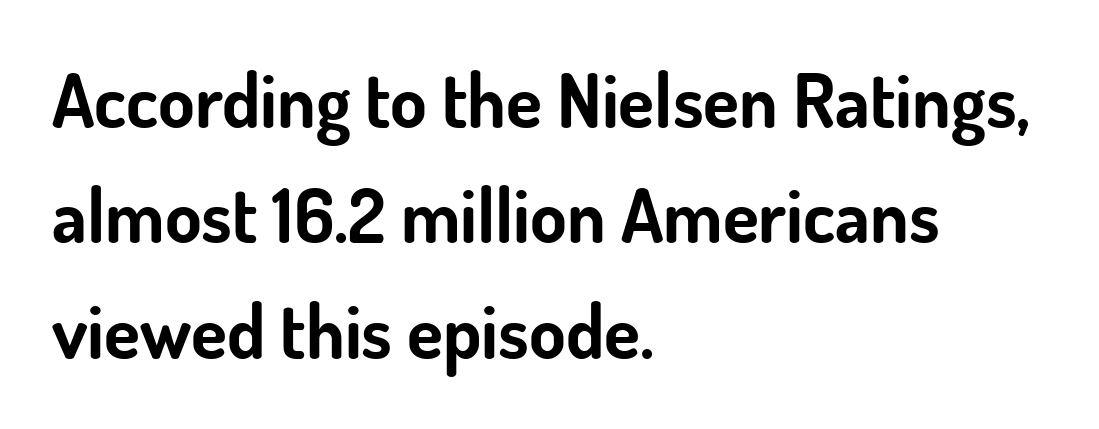
{"serif": "no", "italic": "no", "bold": "yes", "weight": "bold", "width": "normal", "stroke_contrast": "low", "x_height": "small", "monospaced": "no", "underline": "no", "align": "left", "line_spacing": "normal", "line_spacing_ratio": 1.56, "letter_spacing": "normal", "letter_spacing_em": 0.0, "glyph_px": 74}
